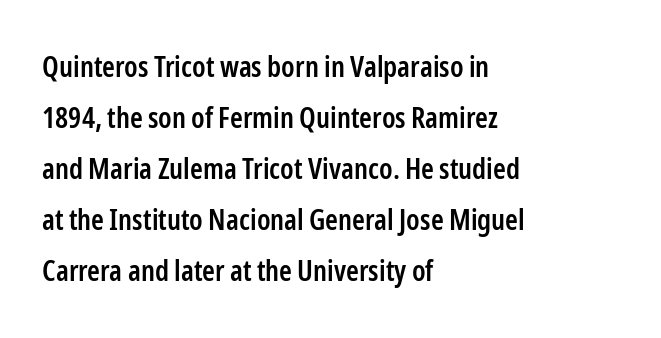
No italicization has been applied; the sample stays upright. Firm but not heavy-handed strokes: this text is semibold. How are the letters spaced? Ordinarily, with no added tracking. Here the designer chose a conventional face with non-uniform glyph widths. A classic flush-left, rag-right setting is used for this passage. I'd call this a sans setting — the letters go barefoot.
